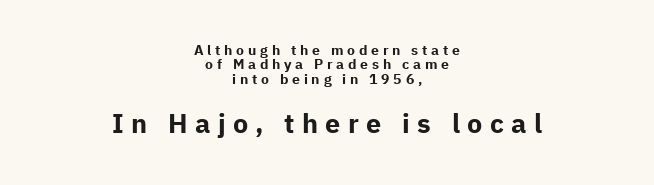
Q: Is the text bold? A: Yes.
Q: Is the text italic (slanted)? A: No, it is upright.
Q: Is the text underlined? A: No.
Q: How is the paragraph aligned? A: Centered.
Q: Is the spacing between letters normal or unusually wide? A: Unusually wide.
Q: Is the spacing between lines tight, normal or loose? A: Tight.
Q: Which block of text is set in a larger size, the first (top) or the second (bottom)? A: The second (bottom) one.
